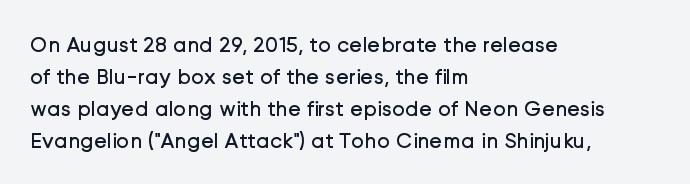
{"italic": "no", "bold": "no", "underline": "no", "align": "left", "line_spacing": "normal", "line_spacing_ratio": 1.45, "letter_spacing": "normal", "letter_spacing_em": 0.0, "glyph_px": 22}
